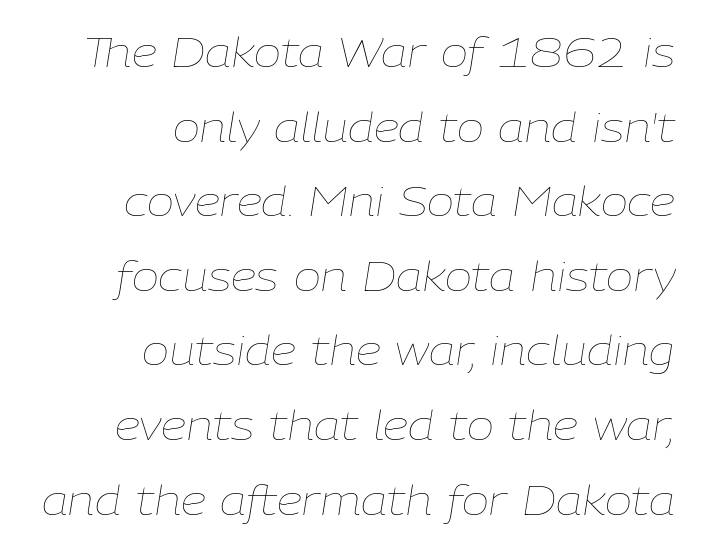
The letterforms sit at book weight or below. Layout note: lines flush right. Just letters on the line, the space beneath them empty. Proportional: the letters do not fall into vertical columns. Is the letter spacing exaggerated? No — it looks like the ordinary default. The specimen reads as italic at a glance.
